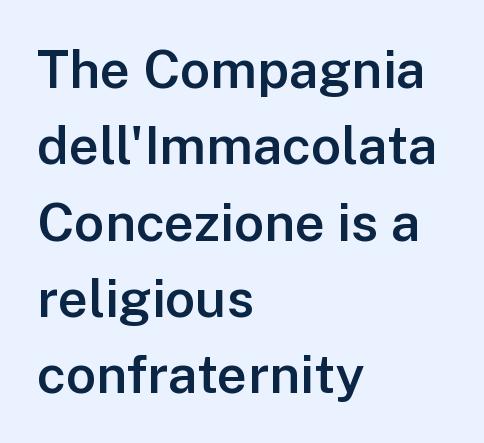
Interline gaps are of average width in this sample. Set as a demibold, roughly 600 on the weight scale. You can tell from the bare stems that sans-serif type was used. Quick note: underline off. The lettering holds an erect, upright posture throughout. You could call the tracking neutral — neither tight nor loose.
